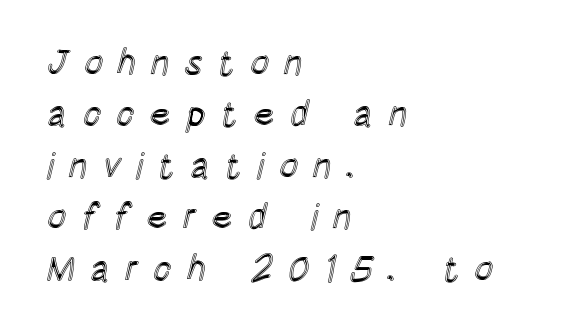
The image shows 36 px condensed type; set left-aligned, normal line spacing (1.43x), unusually wide letter spacing (+0.4 em), not underlined; a large x-height.
